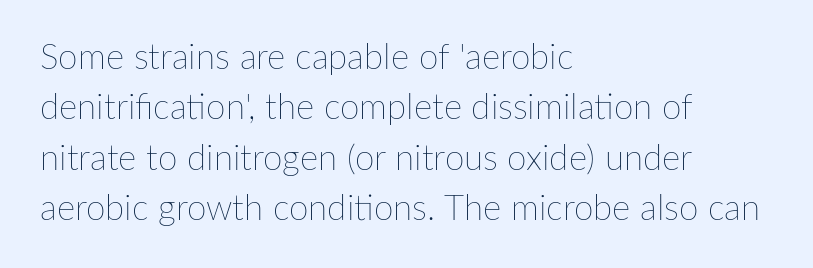
The image shows 35 px thin type, upright; set left-aligned, normal line spacing (1.44x), normal letter spacing, not underlined; low stroke contrast and a medium x-height.
